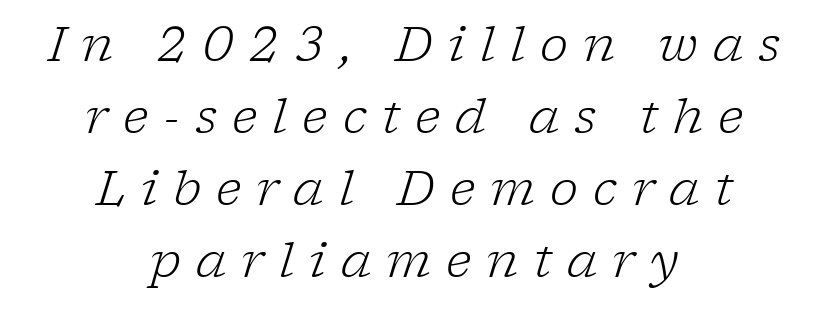
The image shows 48 px light serif type, italic (leaning right); set centered, normal line spacing (1.5x), unusually wide letter spacing (+0.31 em), not underlined; low stroke contrast and a medium x-height.
